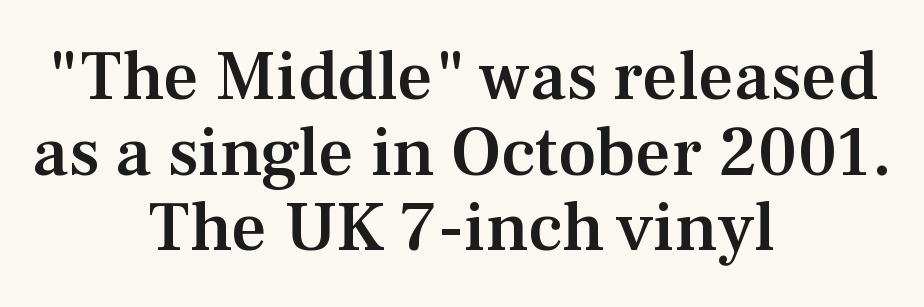
Q: Is the text bold? A: Semi-bold.
Q: Is the text italic (slanted)? A: No, it is upright.
Q: Is the typeface a serif or a sans-serif typeface? A: Serif.
Q: Is the text underlined? A: No.
Q: How is the paragraph aligned? A: Centered.
Q: Is the spacing between letters normal or unusually wide? A: Normal.
Q: Is the spacing between lines tight, normal or loose? A: Tight.
Q: Width (condensed, normal, or wide)? A: Normal.
Q: Stroke contrast? A: Medium.
Q: x-height? A: Medium.
Q: Monospaced? A: No.
